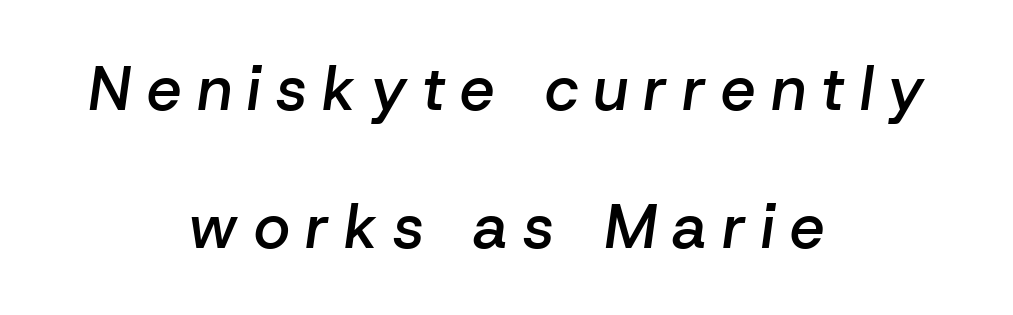
Every row of glyphs is offset so its center matches the block's center. You could not count columns in this text — the font is proportionally spaced. Check the space under the baseline: it is left empty. Leading is clearly above the norm, producing a sparse column. The glyphs look as if they've been sheared to an angle.
